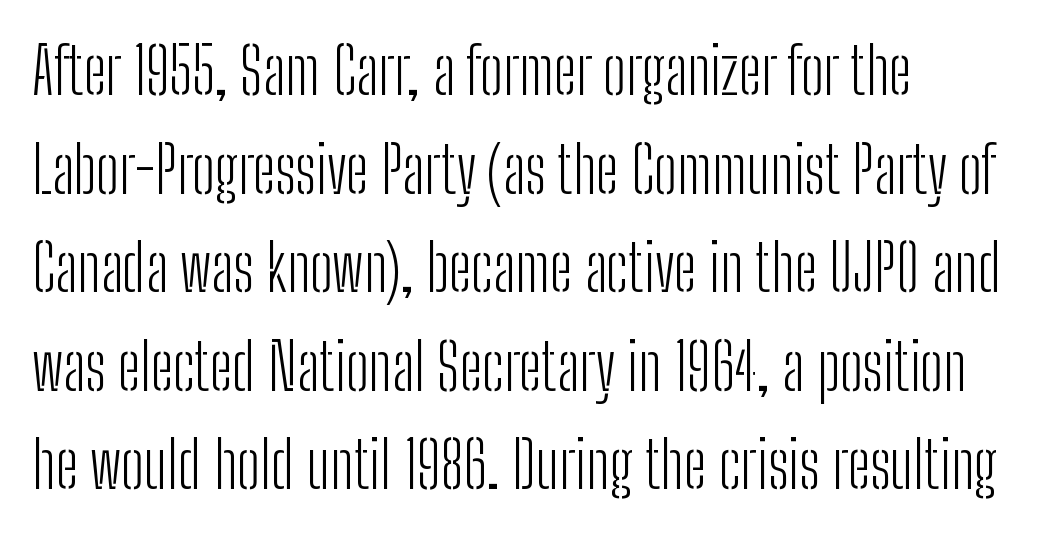
{"serif": "no", "italic": "no", "bold": "no", "weight": "light", "width": "condensed", "stroke_contrast": "low", "x_height": "medium", "monospaced": "no", "underline": "no", "line_spacing": "normal", "line_spacing_ratio": 1.54, "letter_spacing": "normal", "letter_spacing_em": 0.0, "glyph_px": 64}
